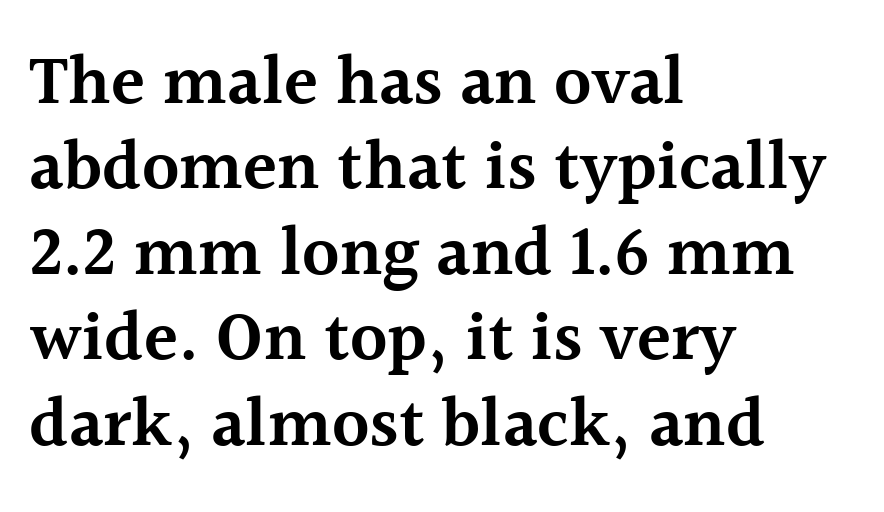
Q: Is the text bold? A: Semi-bold.
Q: Is the text italic (slanted)? A: No, it is upright.
Q: Is the typeface a serif or a sans-serif typeface? A: Serif.
Q: Is the text underlined? A: No.
Q: How is the paragraph aligned? A: Left-aligned.
Q: Is the spacing between letters normal or unusually wide? A: Normal.
Q: Width (condensed, normal, or wide)? A: Normal.
Q: x-height? A: Medium.
Q: Monospaced? A: No.
